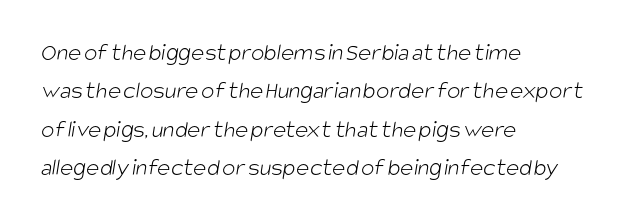
{"bold": "no", "underline": "no", "align": "left", "line_spacing": "normal", "line_spacing_ratio": 1.54, "letter_spacing": "normal", "letter_spacing_em": 0.0, "glyph_px": 25}
